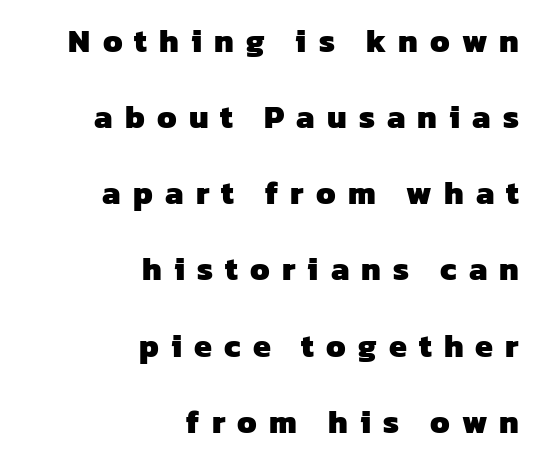
The image shows 32 px heavy sans-serif type; set right-aligned, loose line spacing (2.38x), unusually wide letter spacing (+0.38 em), not underlined; low stroke contrast and a medium x-height.
